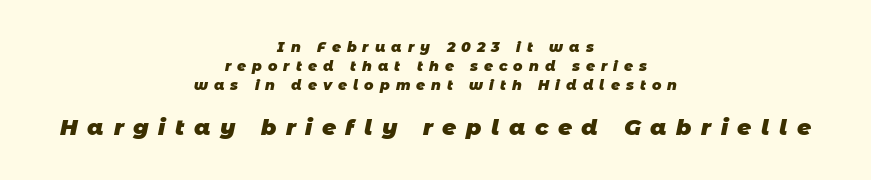
Does extra space separate the letters? Yes, quite a lot of it. One glance says typical: line gaps are just what's usual. Horizontally, the lines are justified to the midpoint only. Visually, the bottom section dominates because its glyphs are scaled up. Quick note: underline off.
